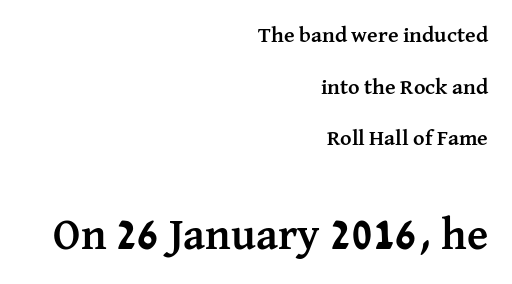
Q: Is the text bold? A: Yes.
Q: Is the text italic (slanted)? A: No, it is upright.
Q: Is the typeface a serif or a sans-serif typeface? A: Serif.
Q: Is the text underlined? A: No.
Q: How is the paragraph aligned? A: Right-aligned.
Q: Is the spacing between letters normal or unusually wide? A: Normal.
Q: Is the spacing between lines tight, normal or loose? A: Loose.
Q: Which block of text is set in a larger size, the first (top) or the second (bottom)? A: The second (bottom) one.
Q: Width (condensed, normal, or wide)? A: Normal.
Q: Stroke contrast? A: Medium.
Q: x-height? A: Medium.
Q: Monospaced? A: No.
